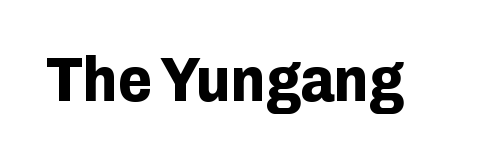
Q: Is the text bold? A: Yes.
Q: Is the text italic (slanted)? A: No, it is upright.
Q: Is the typeface a serif or a sans-serif typeface? A: Sans-serif.
Q: Is the text underlined? A: No.
Q: Is the spacing between letters normal or unusually wide? A: Normal.
Q: Width (condensed, normal, or wide)? A: Normal.
Q: Stroke contrast? A: Low.
Q: x-height? A: Medium.
Q: Monospaced? A: No.
